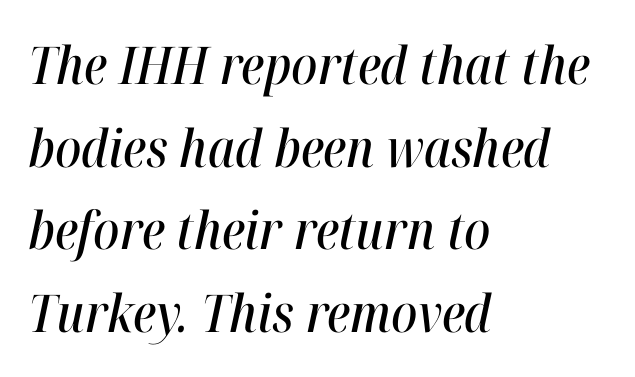
The image shows 52 px condensed type, italic (leaning right); set left-aligned, normal line spacing (1.59x), normal letter spacing, not underlined; high stroke contrast and a medium x-height.
